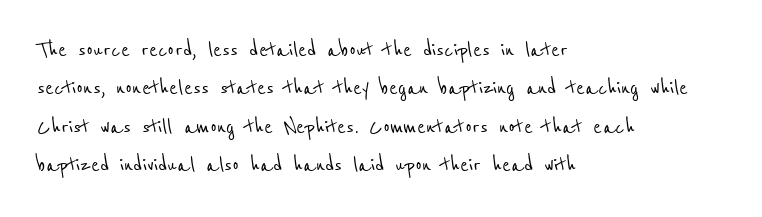
This rendering uses left alignment, leaving the right contour irregular. The zone under the glyphs is completely vacant. This block has exactly the height ordinary leading produces. You could call the tracking neutral — neither tight nor loose.
